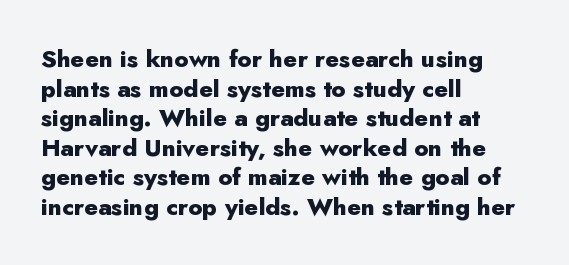
{"italic": "no", "bold": "yes", "underline": "no", "align": "left", "line_spacing_ratio": 1.23, "letter_spacing": "normal", "letter_spacing_em": 0.0, "glyph_px": 24}
